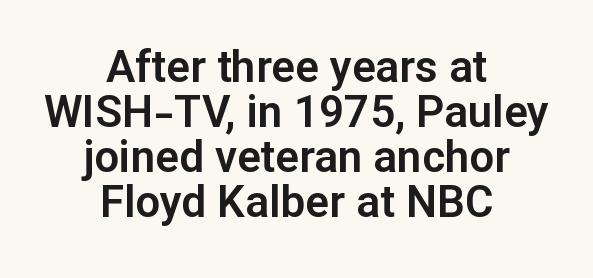
Descenders are the only things crossing below the line. Upright lettering throughout. Notice how descenders almost collide with the ascenders below — that's tight leading. Compared with a flush-left layout, this one balances lines on the center instead. The letters advance in unequal steps, a hallmark of proportional type.
